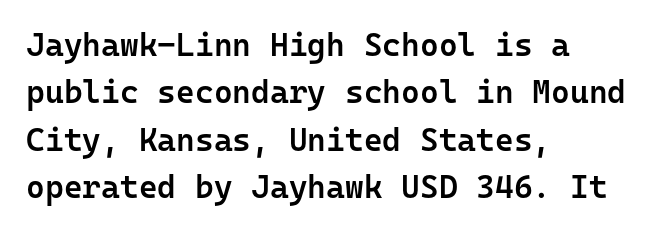
{"serif": "no", "italic": "no", "bold": "semi", "weight": "semibold", "width": "normal", "stroke_contrast": "low", "x_height": "medium", "monospaced": "yes", "underline": "no", "align": "left", "line_spacing": "normal", "line_spacing_ratio": 1.48, "letter_spacing": "normal", "letter_spacing_em": 0.0, "glyph_px": 32}
